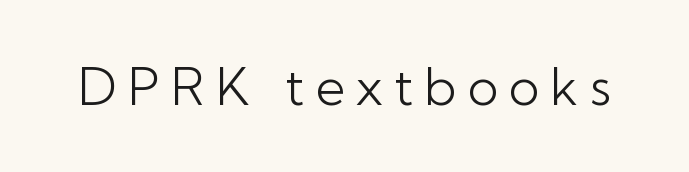
The image shows 51 px light sans-serif type, upright; set unusually wide letter spacing (+0.22 em), not underlined; low stroke contrast and a medium x-height.
